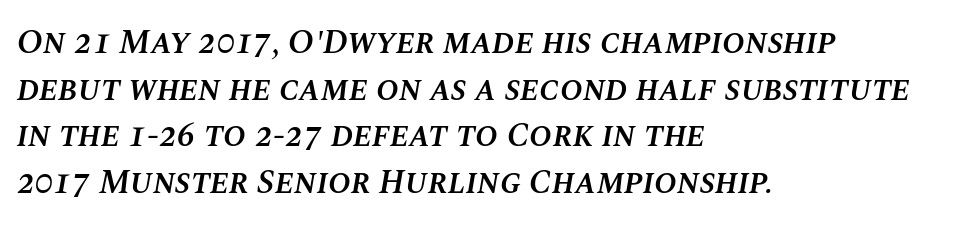
{"italic": "yes", "lean": "right", "slant_degrees": 10, "bold": "semi", "weight": "semibold", "width": "normal", "stroke_contrast": "medium", "x_height": "large", "monospaced": "no", "underline": "no", "align": "left", "line_spacing": "normal", "line_spacing_ratio": 1.37, "letter_spacing": "normal", "letter_spacing_em": 0.0, "glyph_px": 34}
